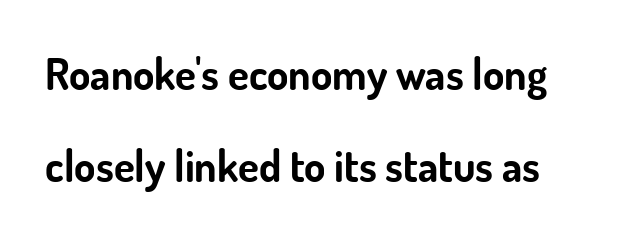
{"serif": "no", "italic": "no", "bold": "yes", "weight": "bold", "width": "normal", "stroke_contrast": "low", "x_height": "small", "monospaced": "no", "underline": "no", "line_spacing": "loose", "line_spacing_ratio": 2.14, "letter_spacing": "normal", "letter_spacing_em": 0.0, "glyph_px": 43}
